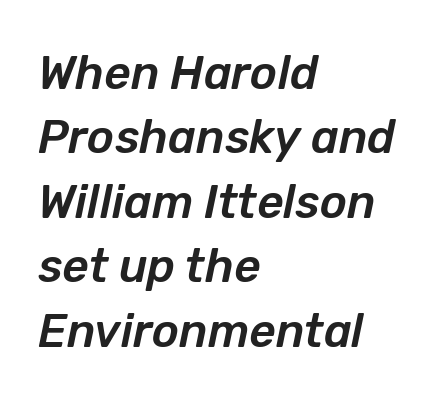
Q: Is the text italic (slanted)? A: Yes, it leans right by about 12 degrees.
Q: Is the text underlined? A: No.
Q: How is the paragraph aligned? A: Left-aligned.
Q: Is the spacing between letters normal or unusually wide? A: Normal.
Q: Is the spacing between lines tight, normal or loose? A: Normal.
Q: Width (condensed, normal, or wide)? A: Normal.
Q: Stroke contrast? A: Low.
Q: x-height? A: Medium.
Q: Monospaced? A: No.
